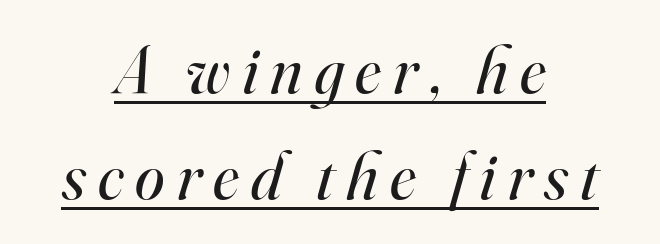
{"serif": "yes", "italic": "yes", "lean": "right", "slant_degrees": 16, "bold": "no", "weight": "regular", "width": "normal", "stroke_contrast": "high", "x_height": "small", "monospaced": "no", "underline": "yes", "align": "center", "line_spacing": "normal", "line_spacing_ratio": 1.58, "glyph_px": 67}
